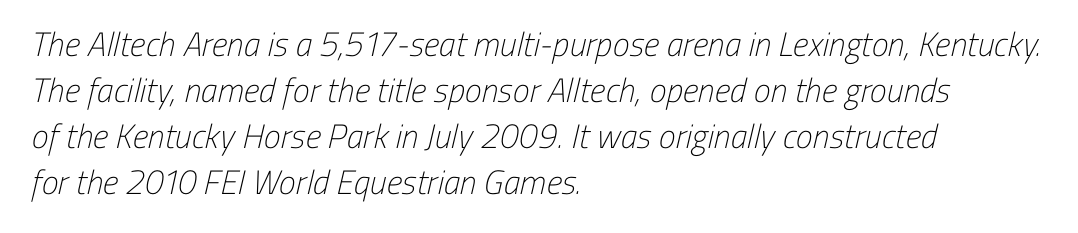
The image shows 34 px light, condensed sans-serif type; set left-aligned, normal line spacing (1.35x), normal letter spacing, not underlined; low stroke contrast and a medium x-height.
